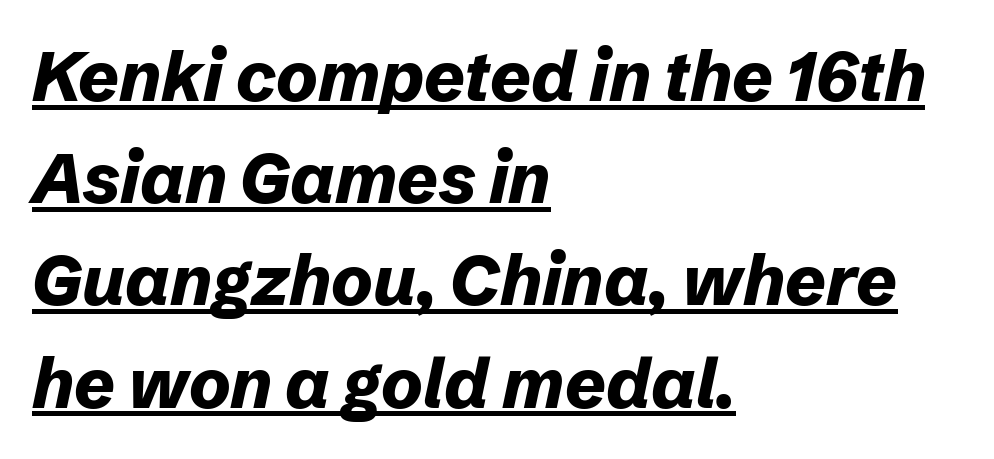
Q: Is the text bold? A: Yes.
Q: Is the text italic (slanted)? A: Yes, it leans right by about 12 degrees.
Q: Is the text underlined? A: Yes.
Q: How is the paragraph aligned? A: Left-aligned.
Q: Is the spacing between letters normal or unusually wide? A: Normal.
Q: Is the spacing between lines tight, normal or loose? A: Normal.
Q: Width (condensed, normal, or wide)? A: Normal.
Q: Stroke contrast? A: Low.
Q: x-height? A: Medium.
Q: Monospaced? A: No.
